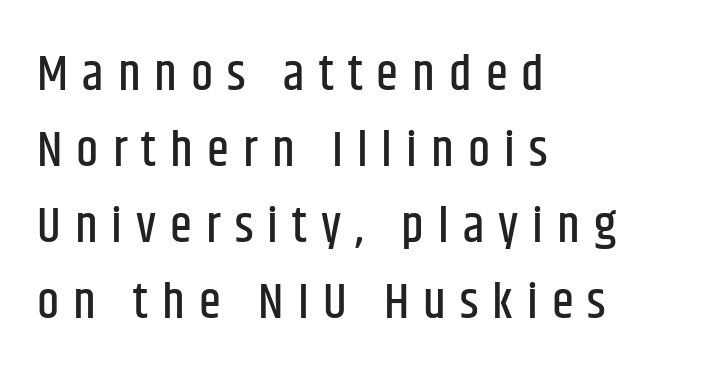
{"serif": "no", "italic": "no", "width": "condensed", "stroke_contrast": "low", "x_height": "large", "monospaced": "no", "underline": "no", "align": "left", "line_spacing": "normal", "line_spacing_ratio": 1.52, "letter_spacing": "wide", "letter_spacing_em": 0.28, "glyph_px": 50}
